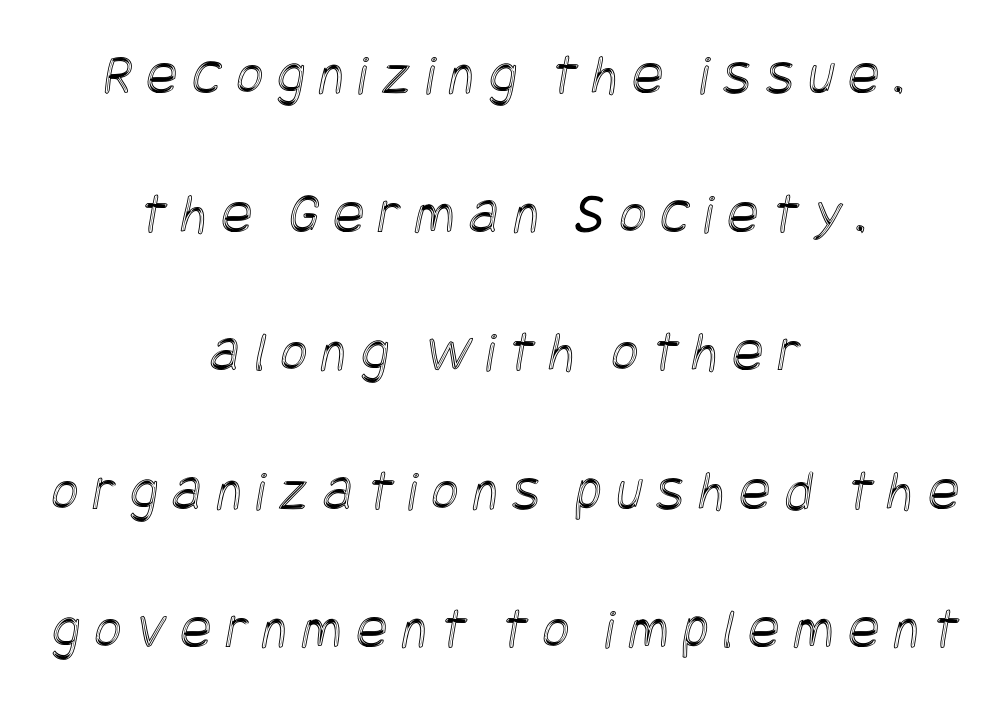
The compositor balanced each line on the midline. A typesetter would call this leading open, well beyond the default. Decoration check: the copy has no underline. Tracking here is generous; glyphs stand well apart from one another.
